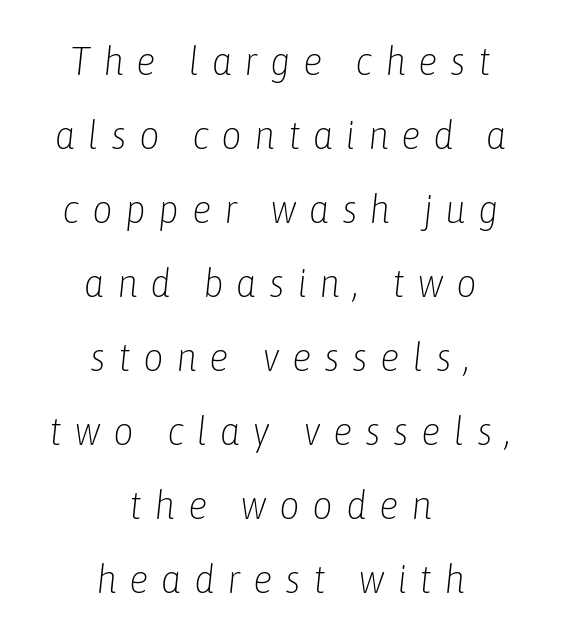
{"italic": "yes", "lean": "right", "slant_degrees": 6, "bold": "no", "weight": "light", "width": "condensed", "stroke_contrast": "low", "x_height": "medium", "monospaced": "no", "underline": "no", "align": "center", "line_spacing_ratio": 1.85, "letter_spacing": "wide", "letter_spacing_em": 0.31, "glyph_px": 40}
